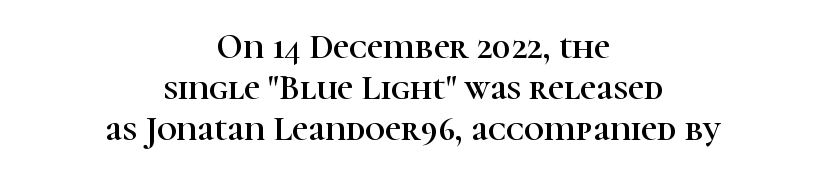
Varying glyph widths throughout — classic text-font behaviour. Nope, not italic — everything's standing straight. The passage shown is not underscored anywhere. Letterform terminals end in serifs throughout the passage. Compared with typical body copy, the letter spacing here is the same. The rag falls on both sides of this text block equally.
